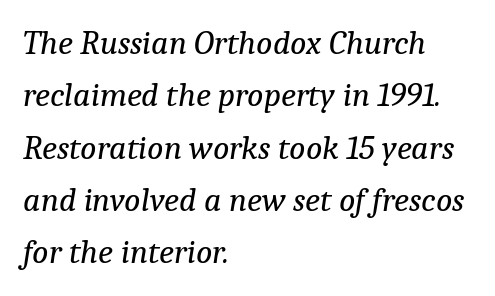
The image shows 34 px regular-weight serif type, italic (leaning right); set left-aligned, normal line spacing (1.54x), normal letter spacing, not underlined; low stroke contrast and a medium x-height.
